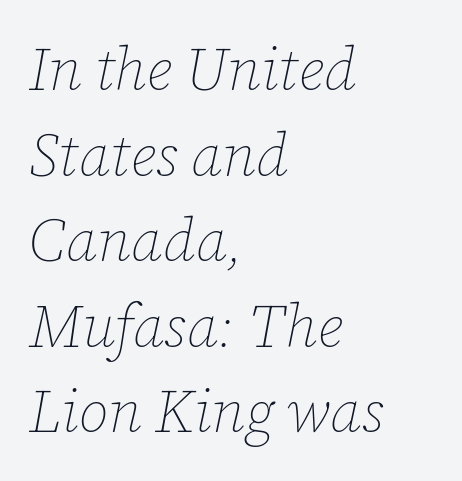
The image shows 59 px thin type, italic (leaning right); set left-aligned, normal line spacing (1.45x), normal letter spacing, not underlined; low stroke contrast and a medium x-height.
